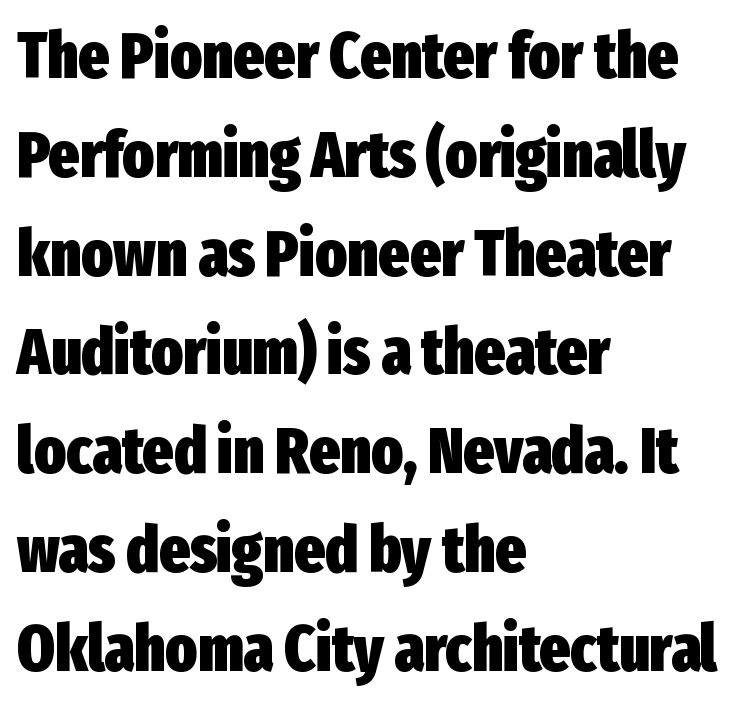
The image shows 65 px heavy, condensed sans-serif type, upright; set left-aligned, normal line spacing (1.52x), normal letter spacing, not underlined; low stroke contrast and a medium x-height.
